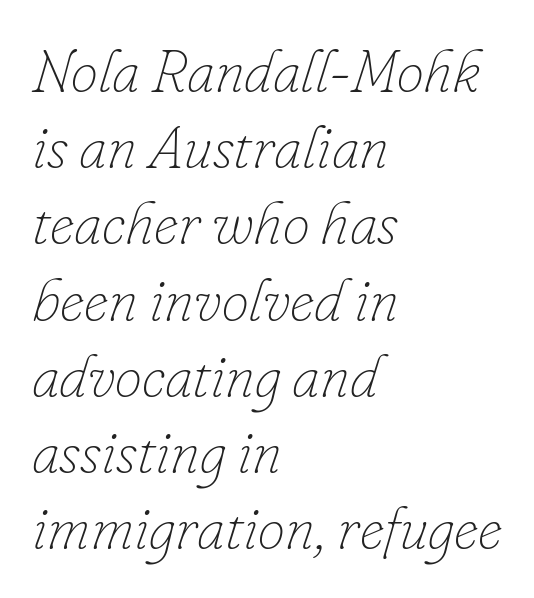
{"italic": "yes", "lean": "right", "slant_degrees": 16, "bold": "no", "weight": "thin", "width": "normal", "stroke_contrast": "low", "x_height": "small", "monospaced": "no", "underline": "no", "align": "left", "line_spacing": "normal", "line_spacing_ratio": 1.25, "letter_spacing": "normal", "letter_spacing_em": 0.0, "glyph_px": 61}
